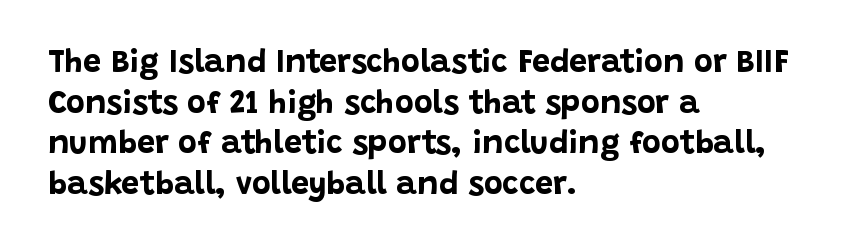
Q: Is the text bold? A: Yes.
Q: Is the text italic (slanted)? A: No, it is upright.
Q: Is the typeface a serif or a sans-serif typeface? A: Sans-serif.
Q: Is the text underlined? A: No.
Q: How is the paragraph aligned? A: Left-aligned.
Q: Is the spacing between letters normal or unusually wide? A: Normal.
Q: Is the spacing between lines tight, normal or loose? A: Normal.
Q: Width (condensed, normal, or wide)? A: Normal.
Q: Stroke contrast? A: Low.
Q: x-height? A: Large.
Q: Monospaced? A: No.
